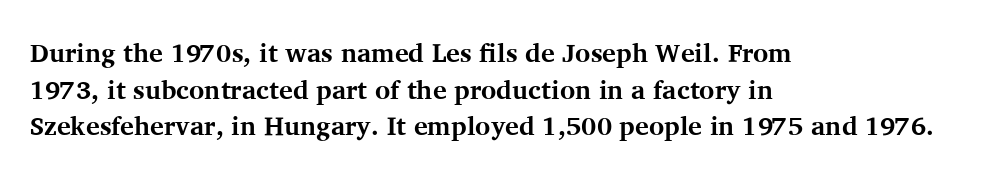
Caption: multi-line text, flush left, ragged right. Look at the tracking — it's just the regular setting, nothing added. Upright lettering throughout. The passage shown is emphatically bold. The passage shown is not underscored anywhere.
